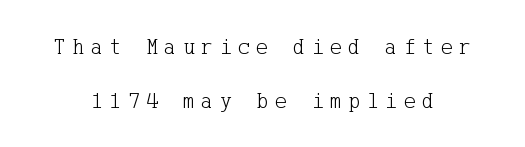
Does extra space separate the letters? Yes, quite a lot of it. Vertically, the passage feels expansive, rows floating well apart. The space directly below the letters is spotless. The letters stand upright; this is a roman face. The letters look calm and open, with moderate or lighter stems.
